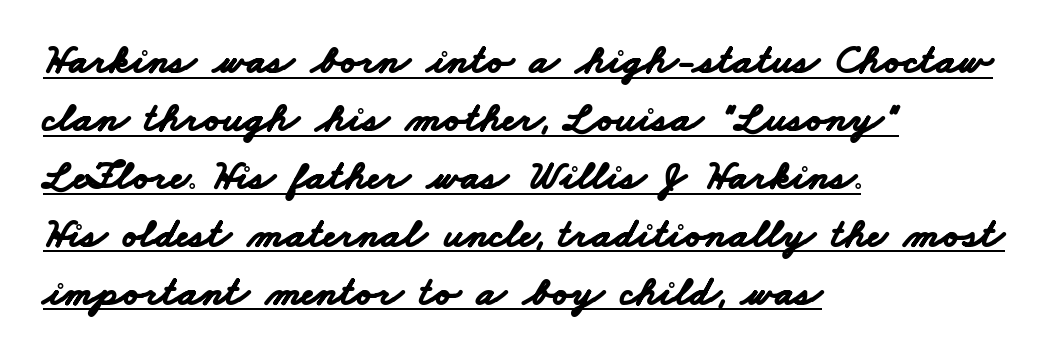
{"serif": "no", "bold": "yes", "weight": "bold", "width": "wide", "stroke_contrast": "low", "x_height": "small", "monospaced": "no", "underline": "yes", "align": "left", "line_spacing": "normal", "line_spacing_ratio": 1.38, "letter_spacing": "normal", "letter_spacing_em": 0.0, "glyph_px": 42}
